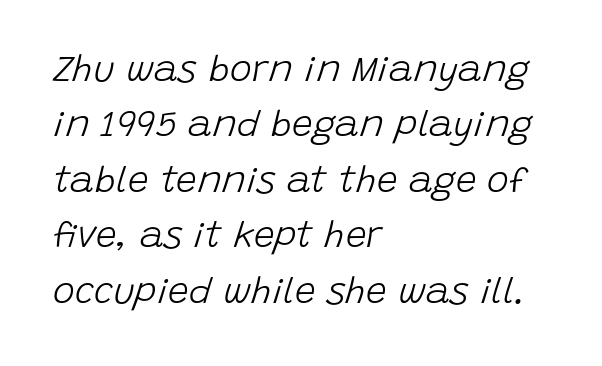
Q: Is the text bold? A: No.
Q: Is the text italic (slanted)? A: Yes, it leans right by about 15 degrees.
Q: Is the text underlined? A: No.
Q: How is the paragraph aligned? A: Left-aligned.
Q: Is the spacing between letters normal or unusually wide? A: Normal.
Q: Is the spacing between lines tight, normal or loose? A: Normal.
Q: Width (condensed, normal, or wide)? A: Normal.
Q: Stroke contrast? A: Low.
Q: x-height? A: Large.
Q: Monospaced? A: No.
